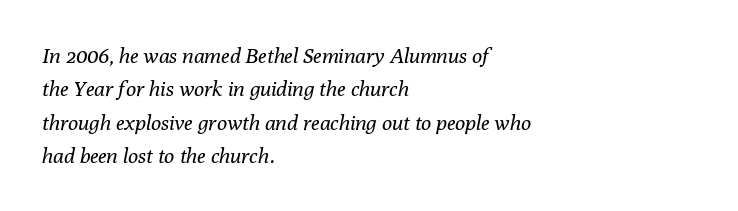
The image shows 21 px text type, italic (leaning right); set left-aligned, normal line spacing (1.59x), normal letter spacing, not underlined.
